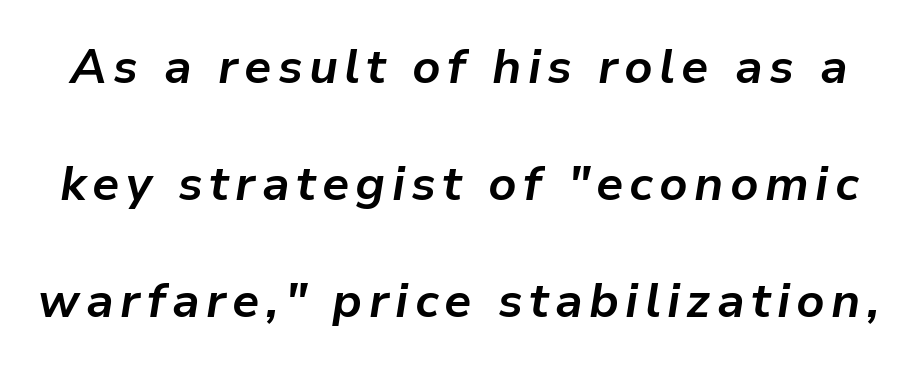
The image shows 48 px bold type, italic (leaning right); set loose line spacing (2.44x), not underlined; low stroke contrast and a medium x-height.
